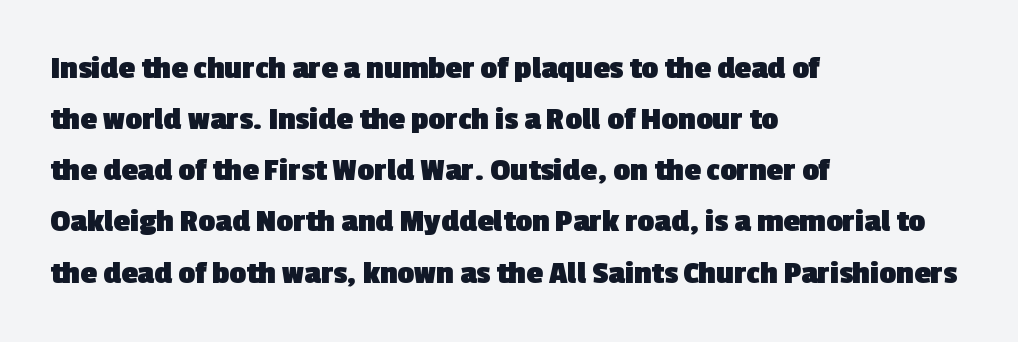
Q: Is the text bold? A: Yes.
Q: Is the typeface a serif or a sans-serif typeface? A: Sans-serif.
Q: Is the text underlined? A: No.
Q: How is the paragraph aligned? A: Left-aligned.
Q: Is the spacing between letters normal or unusually wide? A: Normal.
Q: Is the spacing between lines tight, normal or loose? A: Normal.
Q: Width (condensed, normal, or wide)? A: Normal.
Q: x-height? A: Medium.
Q: Monospaced? A: No.
